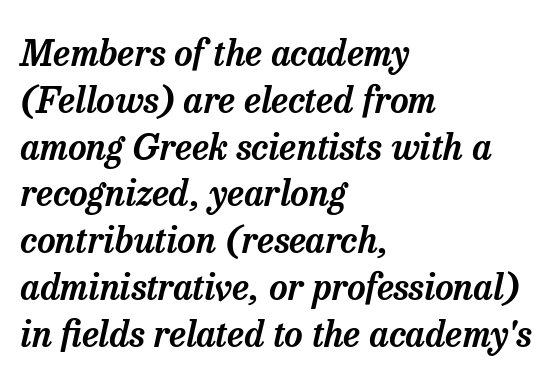
Q: Is the text italic (slanted)? A: Yes, it leans right by about 13 degrees.
Q: Is the typeface a serif or a sans-serif typeface? A: Serif.
Q: Is the text underlined? A: No.
Q: How is the paragraph aligned? A: Left-aligned.
Q: Is the spacing between letters normal or unusually wide? A: Normal.
Q: Is the spacing between lines tight, normal or loose? A: Normal.
Q: Width (condensed, normal, or wide)? A: Normal.
Q: Stroke contrast? A: Low.
Q: x-height? A: Medium.
Q: Monospaced? A: No.
